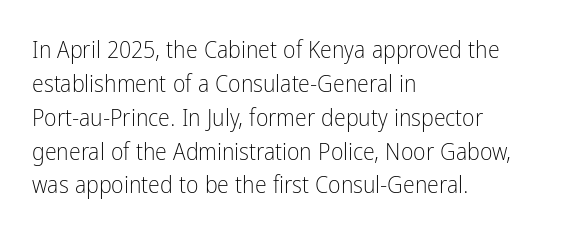
{"italic": "no", "bold": "no", "underline": "no", "align": "left", "line_spacing": "normal", "line_spacing_ratio": 1.41, "letter_spacing": "normal", "letter_spacing_em": 0.0, "glyph_px": 24}
